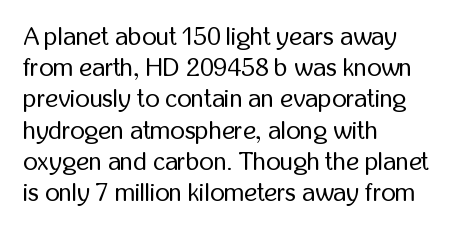
Q: Is the text bold? A: No.
Q: Is the text italic (slanted)? A: No, it is upright.
Q: Is the text underlined? A: No.
Q: How is the paragraph aligned? A: Left-aligned.
Q: Is the spacing between letters normal or unusually wide? A: Normal.
Q: Is the spacing between lines tight, normal or loose? A: Normal.
